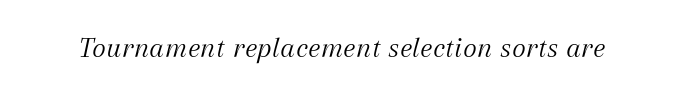
Q: Is the text bold? A: No.
Q: Is the text italic (slanted)? A: Yes, it leans right by about 12 degrees.
Q: Is the typeface a serif or a sans-serif typeface? A: Serif.
Q: Is the text underlined? A: No.
Q: Is the spacing between letters normal or unusually wide? A: Normal.
Q: Width (condensed, normal, or wide)? A: Normal.
Q: Stroke contrast? A: Medium.
Q: x-height? A: Medium.
Q: Monospaced? A: No.
